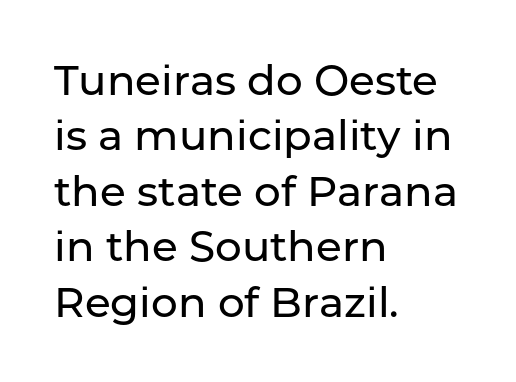
Q: Is the text italic (slanted)? A: No, it is upright.
Q: Is the typeface a serif or a sans-serif typeface? A: Sans-serif.
Q: Is the text underlined? A: No.
Q: How is the paragraph aligned? A: Left-aligned.
Q: Is the spacing between letters normal or unusually wide? A: Normal.
Q: Is the spacing between lines tight, normal or loose? A: Normal.
Q: Width (condensed, normal, or wide)? A: Normal.
Q: Stroke contrast? A: Low.
Q: x-height? A: Medium.
Q: Monospaced? A: No.
